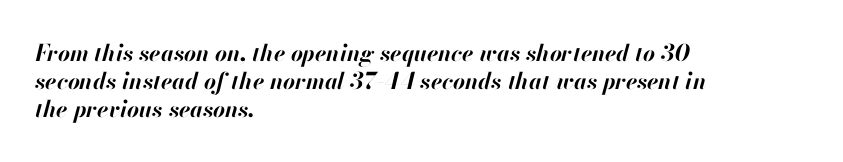
{"italic": "yes", "lean": "right", "slant_degrees": 13, "bold": "yes", "underline": "no", "align": "left", "line_spacing_ratio": 1.21, "letter_spacing": "normal", "letter_spacing_em": 0.0, "glyph_px": 23}
